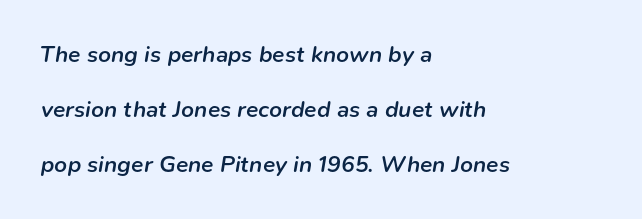
Posture: slanted. The block of text is sparse from top to bottom, with ample space between rows. Each word holds together tightly as a unit, with standard inter-letter gaps. This is moderately heavy type, rendered in semibold.
